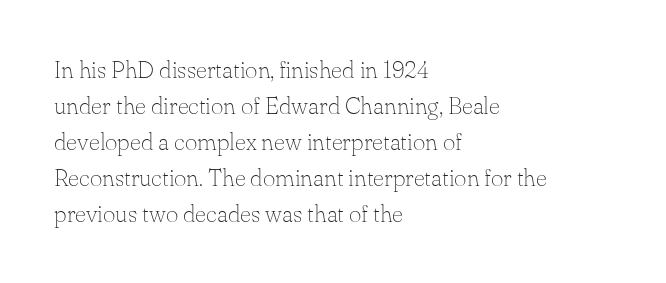
The image shows 24 px text type, upright; set left-aligned, normal line spacing (1.5x), normal letter spacing, not underlined.
